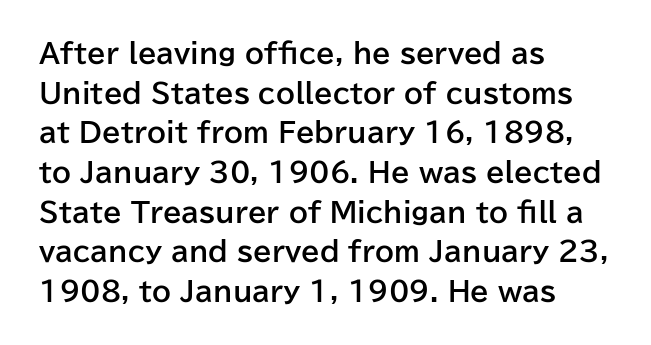
The glyphs are unaccompanied by any horizontal stroke below them. The characters look thick and weighty, a clear bold. Horizontally, the lines are justified to the leading edge only. Successive baselines arrive at the customary interval. Ordinary non-slanted type is in use.
